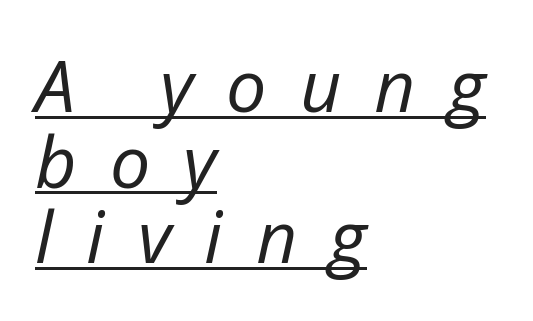
The image shows 72 px regular-weight type, italic (leaning right); set left-aligned, tight line spacing (1.05x), unusually wide letter spacing (+0.46 em), underlined; low stroke contrast and a medium x-height.
